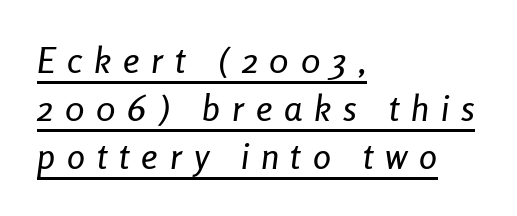
{"italic": "yes", "lean": "right", "slant_degrees": 8, "width": "condensed", "stroke_contrast": "low", "x_height": "medium", "monospaced": "no", "underline": "yes", "align": "left", "line_spacing": "normal", "line_spacing_ratio": 1.34, "letter_spacing": "wide", "letter_spacing_em": 0.33, "glyph_px": 36}
